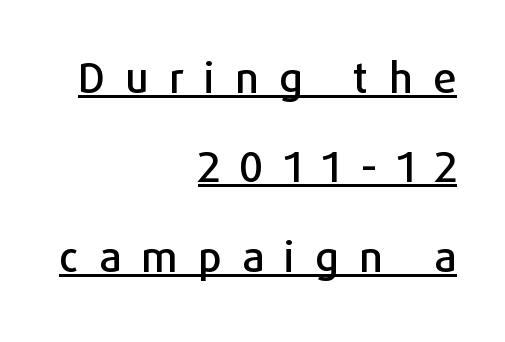
{"serif": "no", "italic": "no", "width": "normal", "stroke_contrast": "low", "x_height": "medium", "monospaced": "no", "underline": "yes", "align": "right", "line_spacing": "loose", "line_spacing_ratio": 2.13, "letter_spacing": "wide", "letter_spacing_em": 0.48, "glyph_px": 42}
